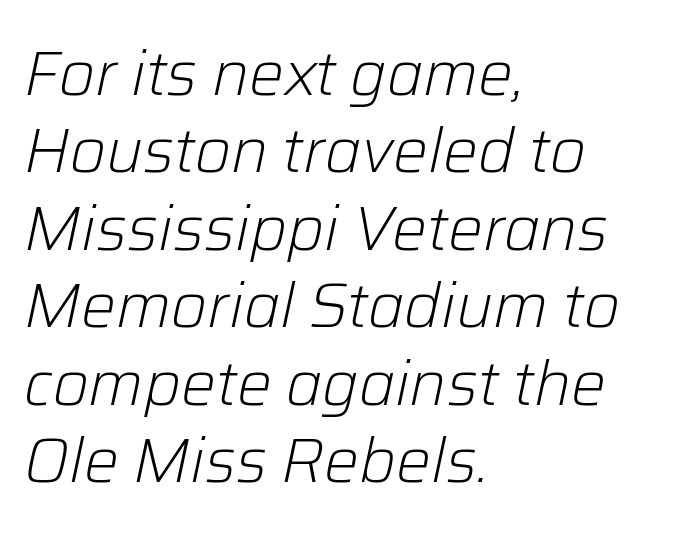
The image shows 62 px light type, italic (leaning right); set left-aligned, normal line spacing (1.25x), normal letter spacing, not underlined; low stroke contrast and a medium x-height.
